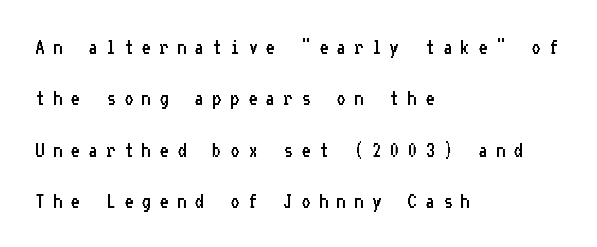
Horizontal alignment here is leftward, the default for most running prose. Does the leading feel generous? Absolutely, it's lavish. The gap between lines stays unmarked. The letters are spread apart with noticeably loose tracking. Tall strokes in this sample are plumb rather than angled.
